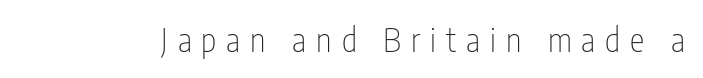
The image shows 33 px thin, condensed sans-serif type, upright; set unusually wide letter spacing (+0.3 em), not underlined; low stroke contrast and a medium x-height.
